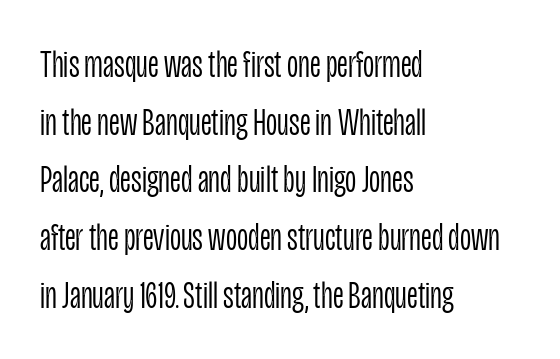
You could not count columns in this text — the font is proportionally spaced. Standard letterfit; no display-style spreading of the glyphs. The words here are not underlined. No chunkiness to these letters — they're not bold. A roman cut, with each character standing at attention. The text was rendered using a sans face with plain stroke endings.
